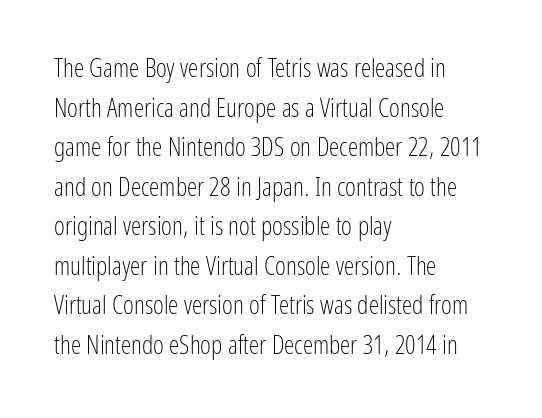
The block of text has a typical density, with ordinary space between rows. The line texture is even and compact thanks to regular tracking. Nothing heavy about these letters — not bold at all. Which margin do the lines hug? The left one — the right edge is uneven.
